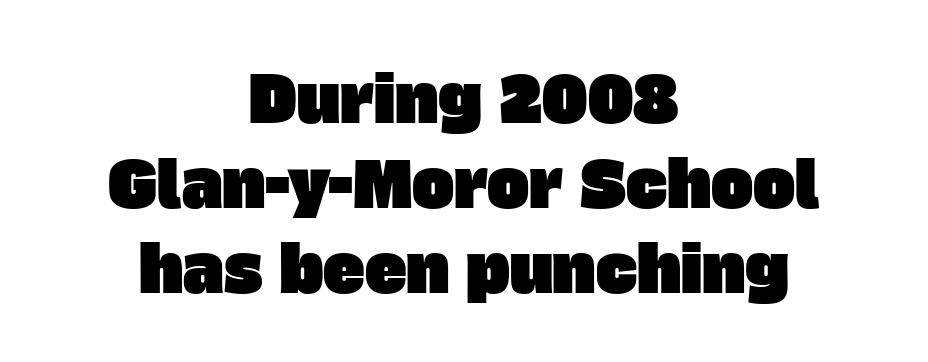
{"serif": "no", "width": "normal", "stroke_contrast": "low", "x_height": "large", "monospaced": "no", "underline": "no", "align": "center", "line_spacing": "normal", "line_spacing_ratio": 1.35, "letter_spacing": "normal", "letter_spacing_em": 0.0, "glyph_px": 63}
